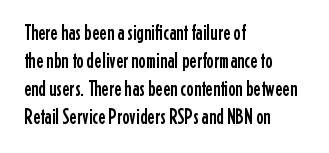
Q: Is the text italic (slanted)? A: No, it is upright.
Q: Is the text underlined? A: No.
Q: How is the paragraph aligned? A: Left-aligned.
Q: Is the spacing between letters normal or unusually wide? A: Normal.
Q: Is the spacing between lines tight, normal or loose? A: Normal.
